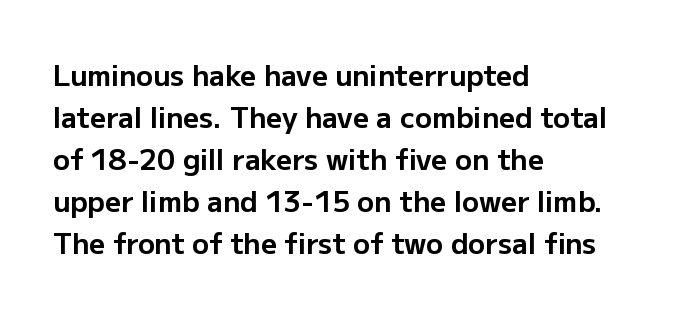
The baseline area is clear. In terms of letterspacing, this is plain default setting. Short and long lines alike share a common starting point at left. This block has exactly the height ordinary leading produces. Posture: vertical.
